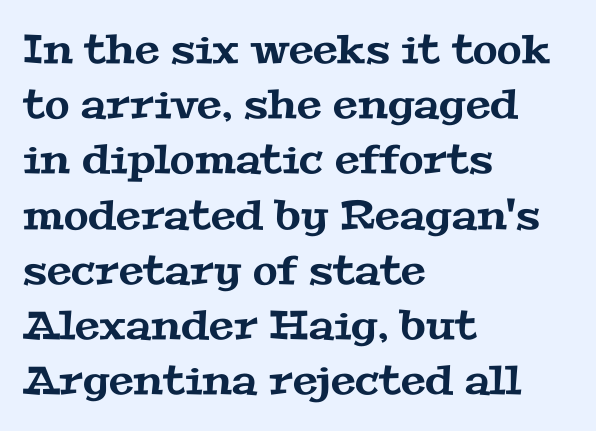
{"serif": "yes", "width": "wide", "stroke_contrast": "medium", "x_height": "medium", "monospaced": "no", "underline": "no", "align": "left", "line_spacing": "normal", "line_spacing_ratio": 1.38, "letter_spacing": "normal", "letter_spacing_em": 0.0, "glyph_px": 40}
